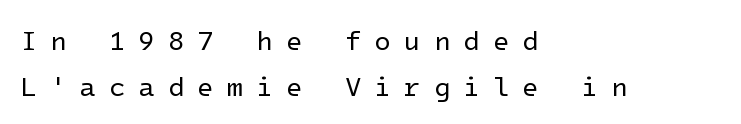
The paragraph has a hard left edge and a soft right edge. Notice how descenders clear the ascenders below comfortably — that's standard leading. Is the stroke heavy? The answer is a plain regular-or-lighter. The passage shown is not underscored anywhere. Italic: no, the glyphs are upright roman.
